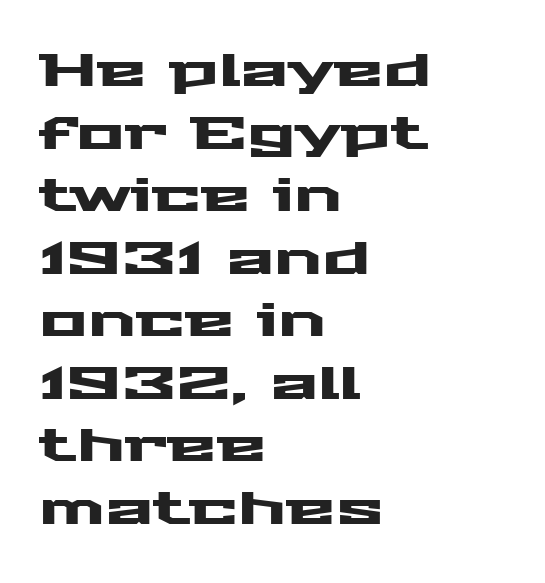
Q: Is the text italic (slanted)? A: No, it is upright.
Q: Is the typeface a serif or a sans-serif typeface? A: Sans-serif.
Q: Is the text underlined? A: No.
Q: How is the paragraph aligned? A: Left-aligned.
Q: Is the spacing between letters normal or unusually wide? A: Normal.
Q: Is the spacing between lines tight, normal or loose? A: Normal.
Q: Width (condensed, normal, or wide)? A: Wide.
Q: Stroke contrast? A: Medium.
Q: x-height? A: Medium.
Q: Monospaced? A: No.
